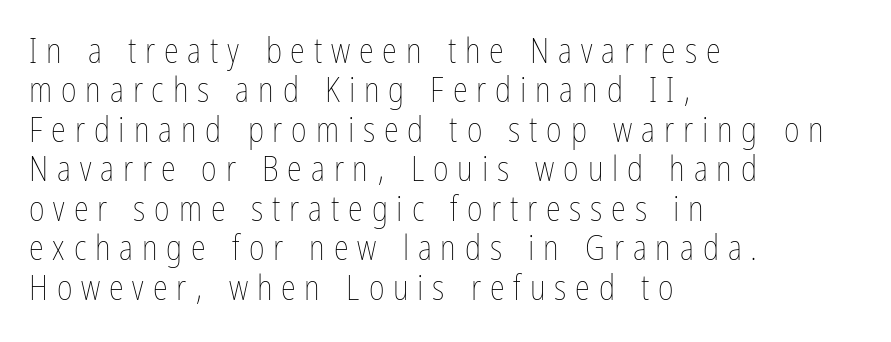
Q: Is the text bold? A: No.
Q: Is the text italic (slanted)? A: No, it is upright.
Q: Is the text underlined? A: No.
Q: How is the paragraph aligned? A: Left-aligned.
Q: Is the spacing between letters normal or unusually wide? A: Unusually wide.
Q: Width (condensed, normal, or wide)? A: Condensed.
Q: Stroke contrast? A: Low.
Q: x-height? A: Medium.
Q: Monospaced? A: No.
